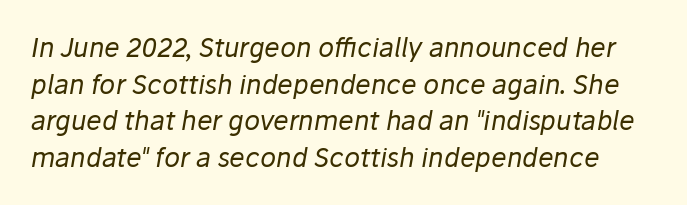
The image shows 26 px text type, italic (leaning right); set normal line spacing (1.41x), normal letter spacing, not underlined.
